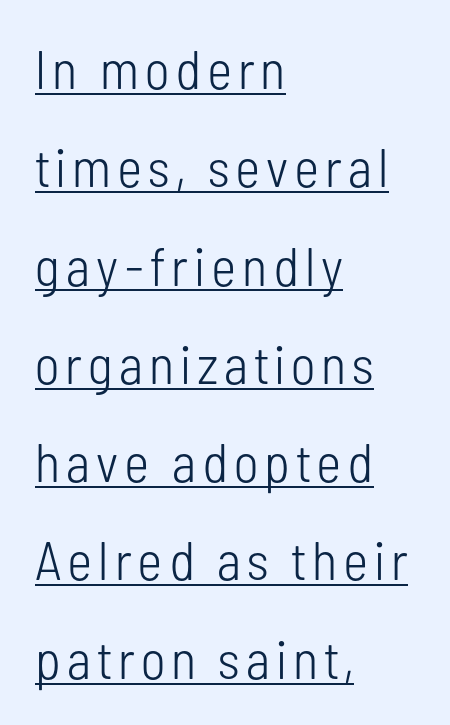
The image shows 54 px light, condensed sans-serif type, upright; set left-aligned, line spacing 1.82x, underlined; low stroke contrast and a medium x-height.
